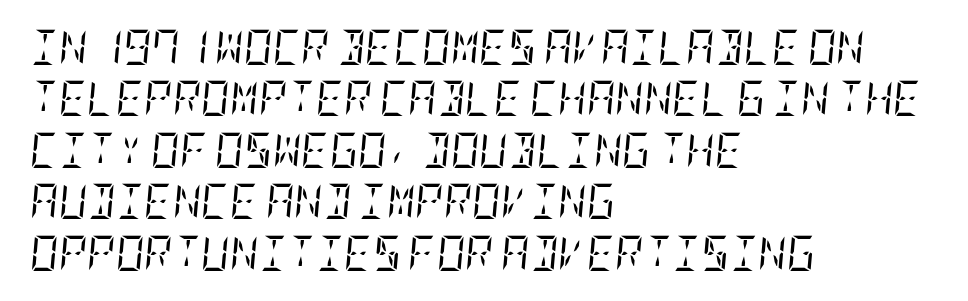
Q: Is the text bold? A: No.
Q: Is the text italic (slanted)? A: Yes, it leans right by about 5 degrees.
Q: Is the typeface a serif or a sans-serif typeface? A: Serif.
Q: Is the text underlined? A: No.
Q: How is the paragraph aligned? A: Left-aligned.
Q: Is the spacing between letters normal or unusually wide? A: Normal.
Q: Is the spacing between lines tight, normal or loose? A: Normal.
Q: Width (condensed, normal, or wide)? A: Condensed.
Q: Stroke contrast? A: Low.
Q: x-height? A: Large.
